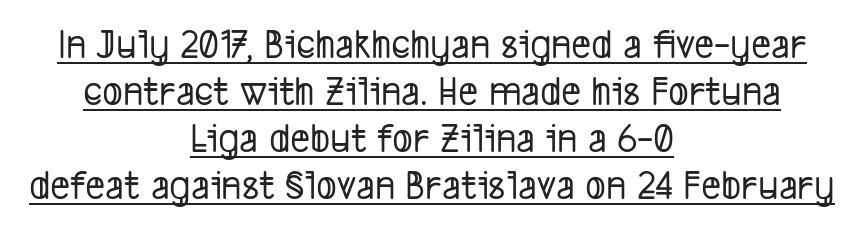
{"serif": "no", "width": "condensed", "stroke_contrast": "low", "x_height": "medium", "monospaced": "no", "underline": "yes", "align": "center", "line_spacing": "tight", "line_spacing_ratio": 1.09, "letter_spacing": "normal", "letter_spacing_em": 0.0, "glyph_px": 43}
